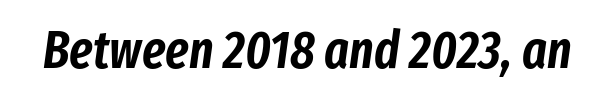
The image shows 52 px condensed type, italic (leaning right); set normal letter spacing, not underlined; low stroke contrast and a medium x-height.
